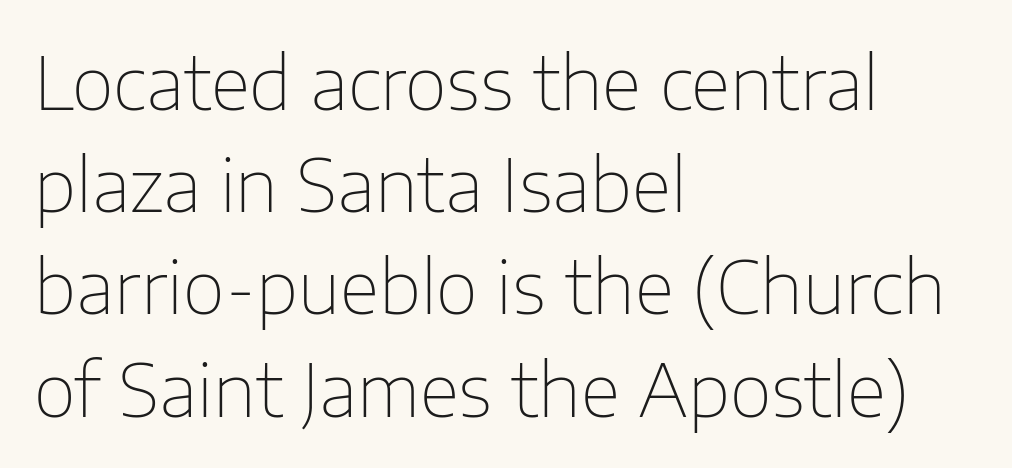
Compared with a centered layout, this one pins lines to the left instead. No heavy texture on the line: the type isn't bold. Here the designer chose a conventional face with non-uniform glyph widths. You can tell it's not italic because the verticals are truly vertical. Quick note: underline off. The passage shown has conventional tracking throughout.
